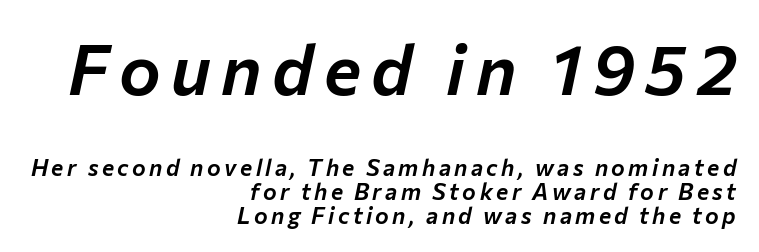
The image shows 70 px text type, italic (leaning right); set right-aligned, tight line spacing (1.04x), not underlined; the first (top) block is 3.04x larger; low stroke contrast and a medium x-height.
